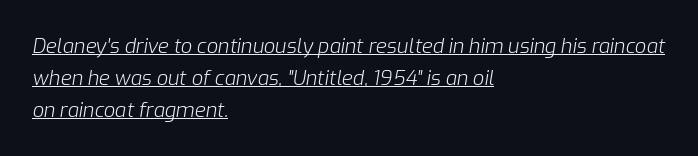
Weight: in the light-to-regular range. The sample's only ornament is a line tracing under the words. Horizontal alignment here is leftward, the default for most running prose. The lettering tilts uniformly, giving the passage an italic look. Regular leading.
